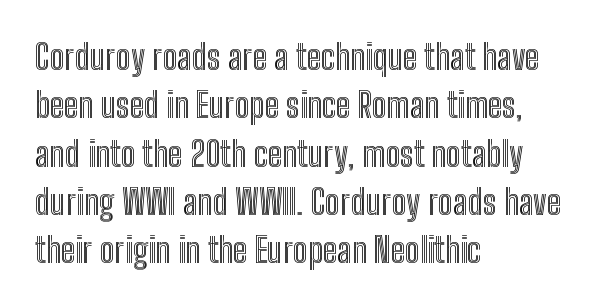
{"italic": "no", "width": "condensed", "x_height": "medium", "monospaced": "no", "underline": "no", "align": "left", "line_spacing": "normal", "line_spacing_ratio": 1.38, "letter_spacing": "normal", "letter_spacing_em": 0.0, "glyph_px": 35}
